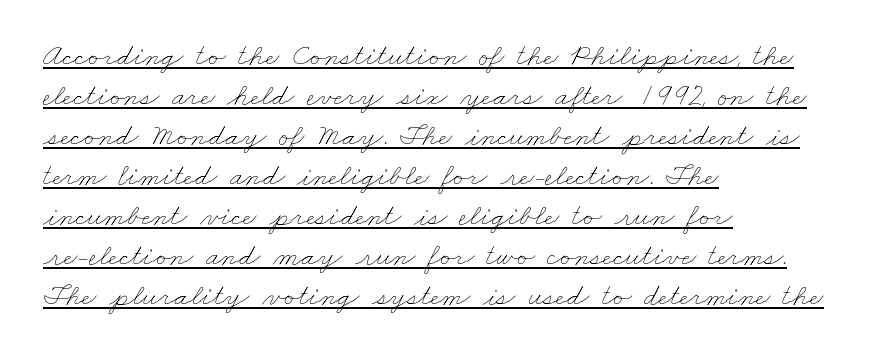
Every row of glyphs begins at an identical x-position on the left. Line spacing here is normal. The passage shown is typed in a proportional face where columns would drift. The passage shown is not bold in any degree. The face used here appears with an underline applied.
